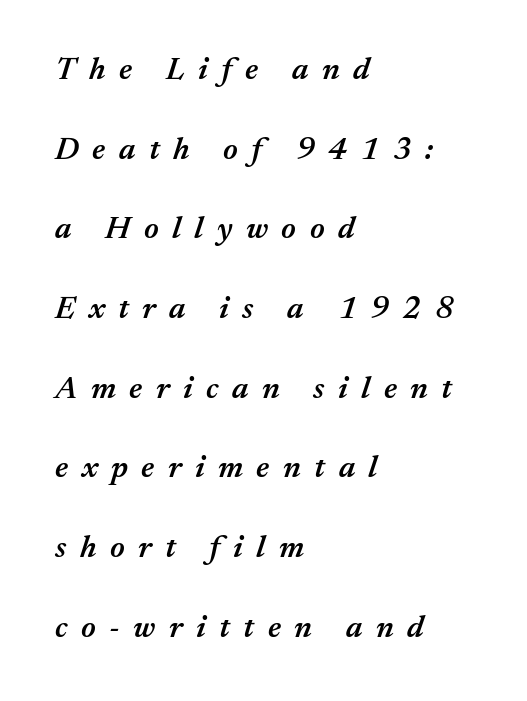
Q: Is the text bold? A: Semi-bold.
Q: Is the text italic (slanted)? A: Yes, it leans right by about 17 degrees.
Q: Is the text underlined? A: No.
Q: How is the paragraph aligned? A: Left-aligned.
Q: Is the spacing between letters normal or unusually wide? A: Unusually wide.
Q: Is the spacing between lines tight, normal or loose? A: Loose.
Q: Width (condensed, normal, or wide)? A: Normal.
Q: Stroke contrast? A: Medium.
Q: x-height? A: Medium.
Q: Monospaced? A: No.
